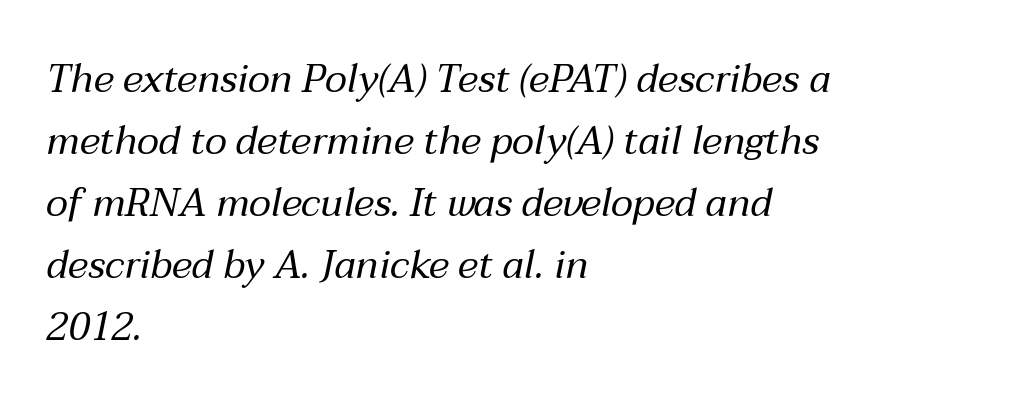
{"italic": "yes", "lean": "right", "slant_degrees": 12, "bold": "no", "weight": "regular", "width": "normal", "stroke_contrast": "medium", "x_height": "medium", "monospaced": "no", "underline": "no", "align": "left", "line_spacing": "normal", "line_spacing_ratio": 1.59, "letter_spacing": "normal", "letter_spacing_em": 0.0, "glyph_px": 39}
